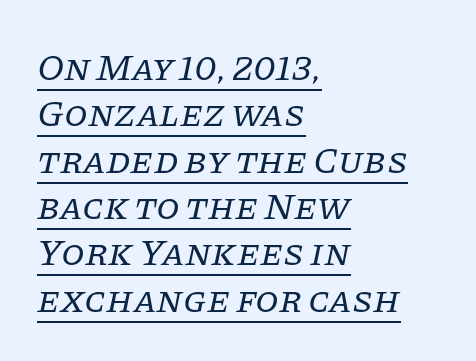
The rag falls on the right side of this text block. This rendering leaves character spacing at its baseline value. The letters carry serifs — small finishing strokes at the ends of their stems. The rendering uses natural spacing where letterforms have individual widths. Would a proofreader flag this as italicized? Yes.
